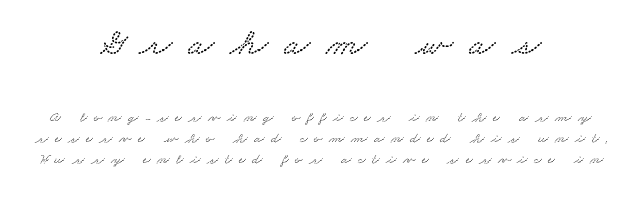
{"width": "wide", "stroke_contrast": "low", "x_height": "small", "monospaced": "no", "underline": "no", "align": "center", "line_spacing": "normal", "line_spacing_ratio": 1.39, "letter_spacing": "wide", "letter_spacing_em": 0.43, "larger_block": "first", "size_ratio": 2.53, "glyph_px": 38}
